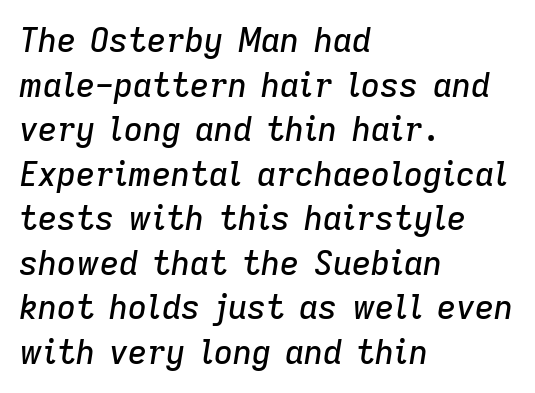
{"italic": "yes", "lean": "right", "slant_degrees": 9, "width": "normal", "stroke_contrast": "low", "x_height": "medium", "monospaced": "no", "underline": "no", "align": "left", "line_spacing": "normal", "line_spacing_ratio": 1.35, "letter_spacing": "normal", "letter_spacing_em": 0.0, "glyph_px": 33}
